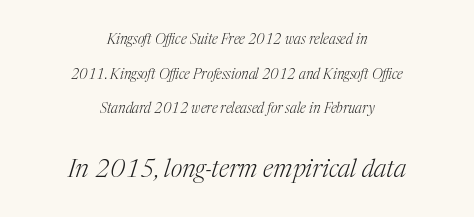
Observe the ordinary spacing: letters are neighbours, not strangers. Decoration check: the copy has no underline. The following chunk of copy outweighs the initial chunk in type size. Does the lettering tilt? It does — this is italic.
